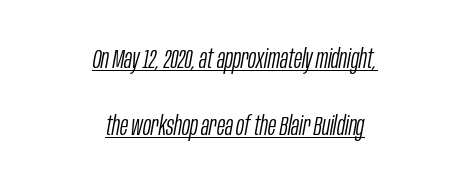
The image shows 27 px text type, italic (leaning right); set centered, loose line spacing (2.47x), normal letter spacing, underlined.
